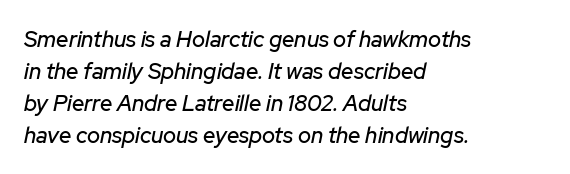
{"italic": "yes", "lean": "right", "slant_degrees": 12, "underline": "no", "align": "left", "line_spacing": "normal", "line_spacing_ratio": 1.45, "letter_spacing": "normal", "letter_spacing_em": 0.0, "glyph_px": 22}
